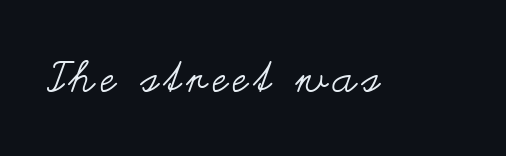
Q: Is the text bold? A: No.
Q: Is the text italic (slanted)? A: Yes.
Q: Is the text underlined? A: No.
Q: Width (condensed, normal, or wide)? A: Wide.
Q: Stroke contrast? A: Medium.
Q: x-height? A: Small.
Q: Monospaced? A: No.
